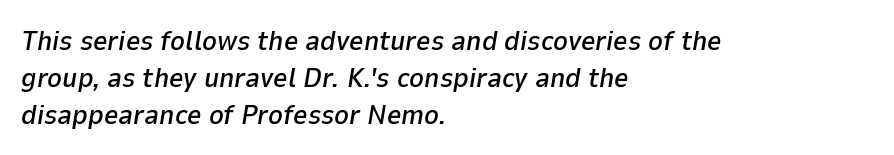
The image shows 28 px text type, italic (leaning right); set left-aligned, normal line spacing (1.32x), normal letter spacing, not underlined; low stroke contrast and a medium x-height.
